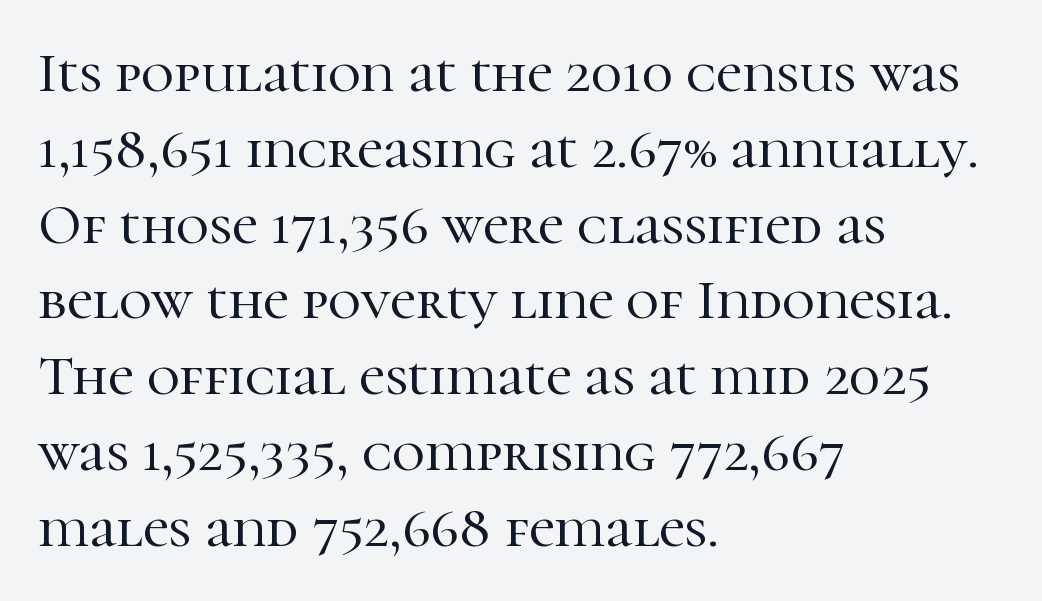
This is roman type, the default non-slanted kind. Does the leading feel generous? No, just average. The face used here is proportionally spaced, like ordinary book or web type. Has an underline been added? It has not. The gaps between neighbouring characters are ordinary and unremarkable. Horizontal alignment here is leftward, the default for most running prose.
